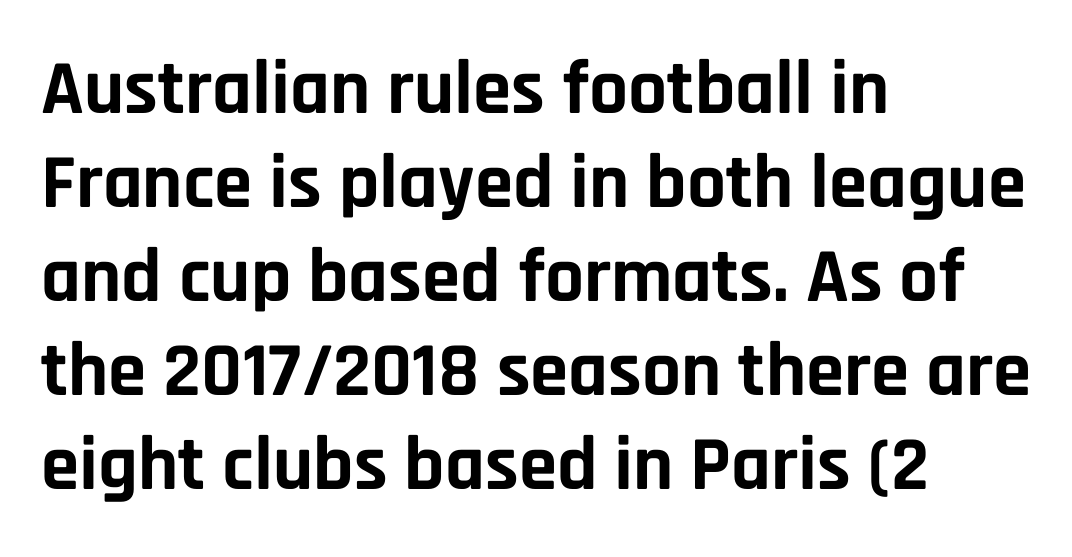
Q: Is the text bold? A: Yes.
Q: Is the text italic (slanted)? A: No, it is upright.
Q: Is the typeface a serif or a sans-serif typeface? A: Sans-serif.
Q: Is the text underlined? A: No.
Q: How is the paragraph aligned? A: Left-aligned.
Q: Is the spacing between letters normal or unusually wide? A: Normal.
Q: Width (condensed, normal, or wide)? A: Normal.
Q: Stroke contrast? A: Low.
Q: x-height? A: Large.
Q: Monospaced? A: No.
